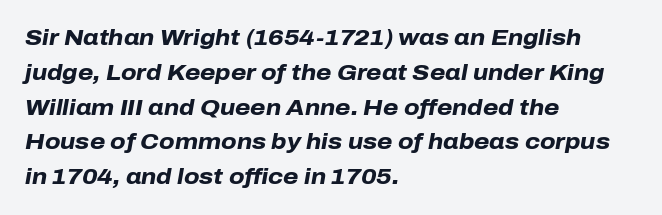
The image shows 22 px bold type, italic (leaning right); set left-aligned, normal line spacing (1.58x), normal letter spacing, not underlined.
